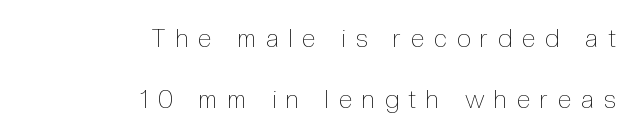
The image shows 25 px text type, upright; set right-aligned, loose line spacing (2.43x), unusually wide letter spacing (+0.4 em), not underlined.
